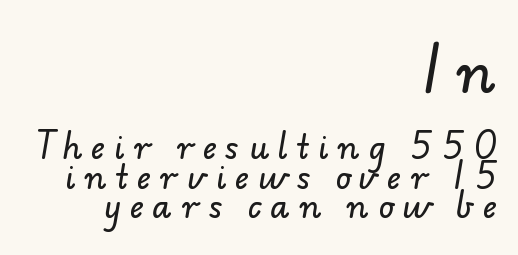
The glyphs in this specimen are sans serif. The designer dialed line spacing down below the default. Between one letter and the next there's a generous, obvious gap. A typesetter would call this proportional, since set widths differ per character. The strip under each line holds only bare page.
